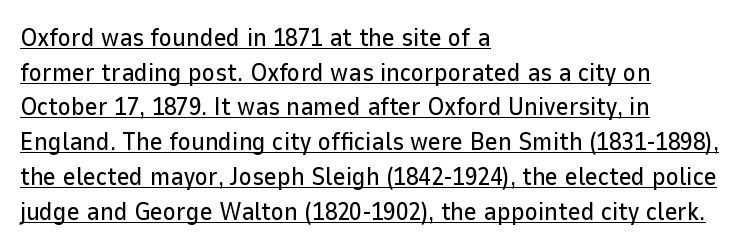
Q: Is the text italic (slanted)? A: No, it is upright.
Q: Is the text underlined? A: Yes.
Q: How is the paragraph aligned? A: Left-aligned.
Q: Is the spacing between letters normal or unusually wide? A: Normal.
Q: Is the spacing between lines tight, normal or loose? A: Normal.
